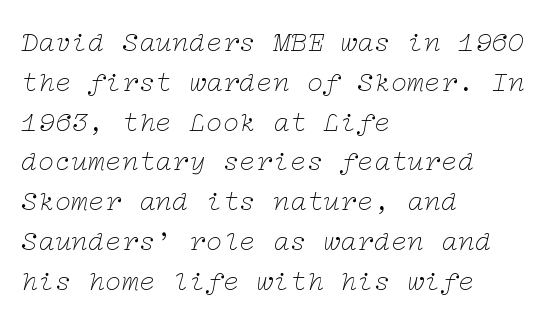
Q: Is the text bold? A: No.
Q: Is the text italic (slanted)? A: Yes, it leans right by about 12 degrees.
Q: Is the typeface a serif or a sans-serif typeface? A: Serif.
Q: Is the text underlined? A: No.
Q: How is the paragraph aligned? A: Left-aligned.
Q: Is the spacing between letters normal or unusually wide? A: Normal.
Q: Is the spacing between lines tight, normal or loose? A: Normal.
Q: Width (condensed, normal, or wide)? A: Wide.
Q: Stroke contrast? A: Low.
Q: x-height? A: Medium.
